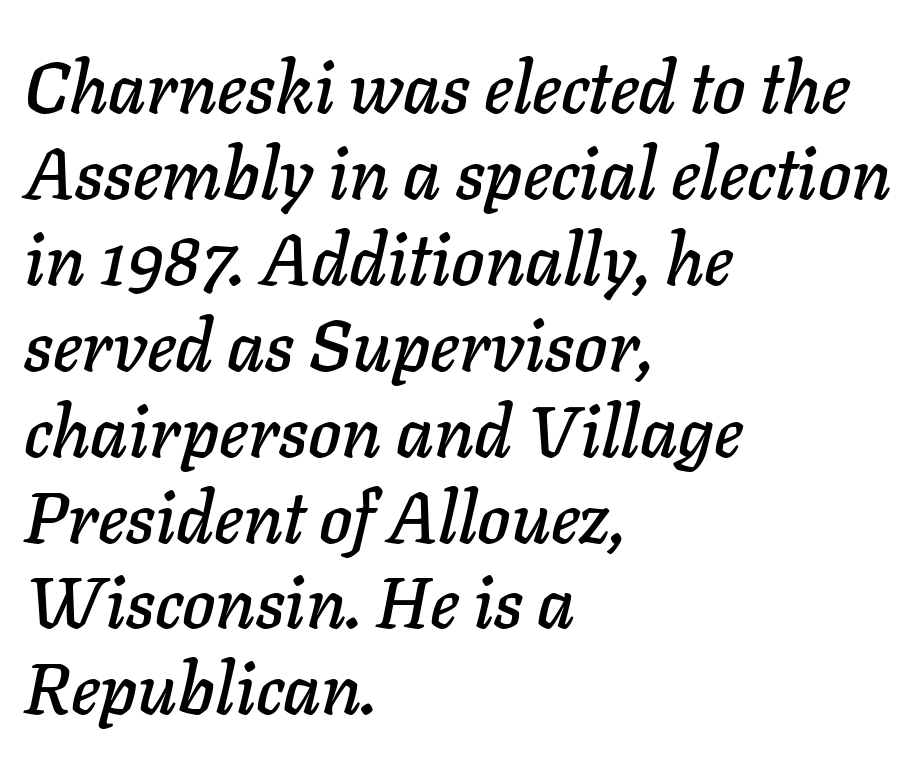
A typesetter would call this proportional, since set widths differ per character. The ragged edge is on the right, which tells us the setting is flush left. Observe the lean: these are italic letterforms. The letterforms sit shoulder to shoulder at normal distance. Decoration check: the copy has no underline.
